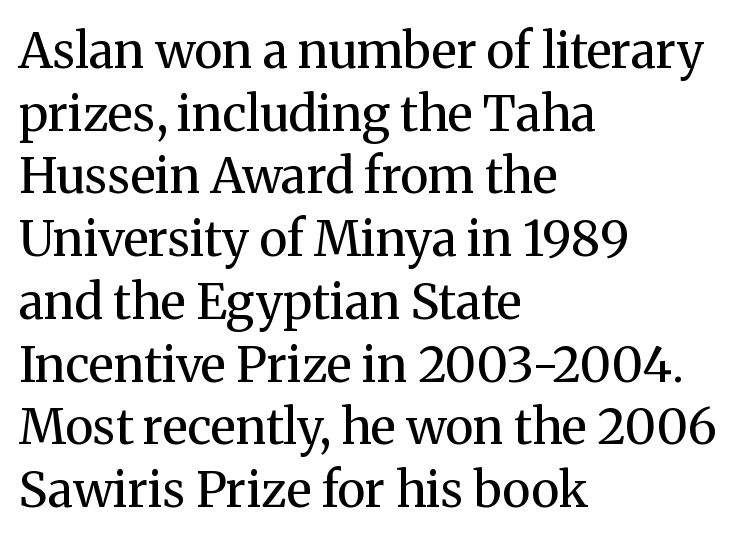
The face used here is seriffed, in the tradition of book romans. Weight: not bold — regular or lighter. The rendering uses a moderate line-height, typical for paragraphs. The face used here is proportionally spaced, like ordinary book or web type. Standard letterfit; no display-style spreading of the glyphs.
